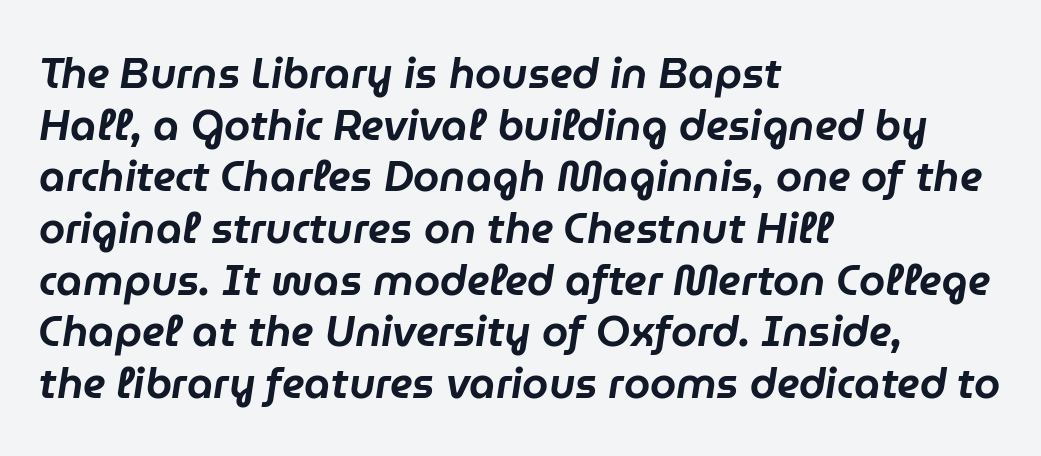
{"italic": "yes", "lean": "right", "slant_degrees": 9, "width": "normal", "stroke_contrast": "low", "x_height": "medium", "monospaced": "no", "underline": "no", "align": "left", "line_spacing_ratio": 1.23, "letter_spacing": "normal", "letter_spacing_em": 0.0, "glyph_px": 42}
